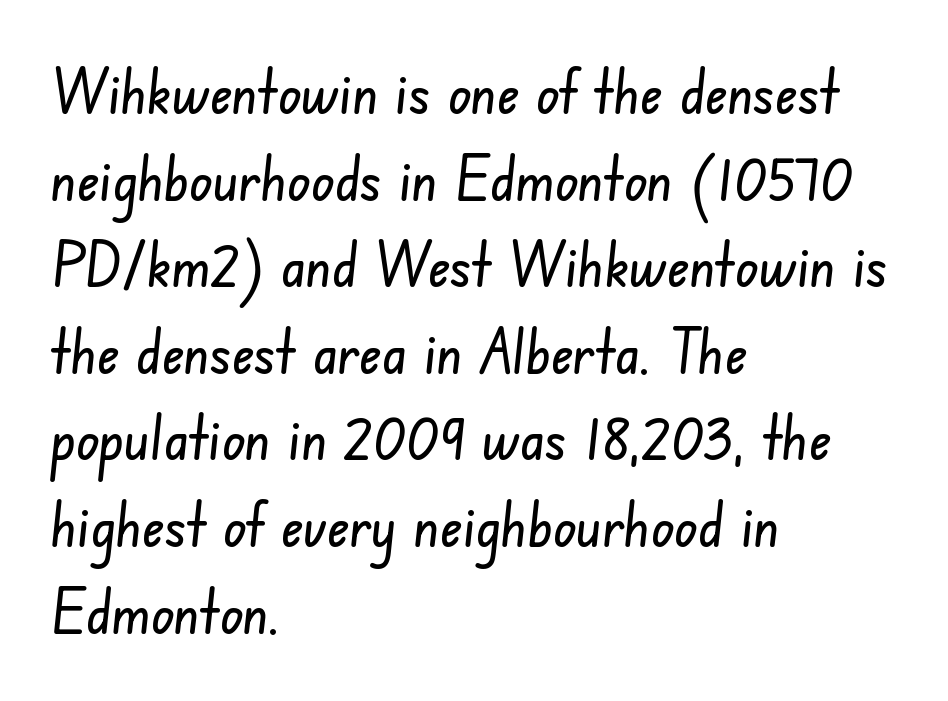
Is the block centered? No — it sits flush against the left margin. The letterforms sit shoulder to shoulder at normal distance. A typesetter would label this face a sans. Each letter keeps its own natural width here, so spacing adapts to shape.
